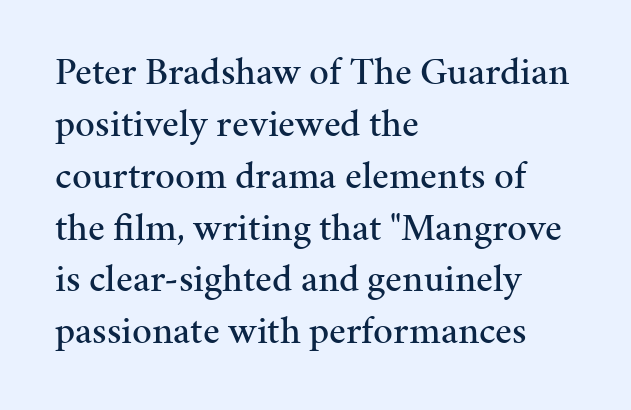
The image shows 39 px serif type, upright; set left-aligned, normal line spacing (1.33x), normal letter spacing, not underlined; medium stroke contrast and a medium x-height.
